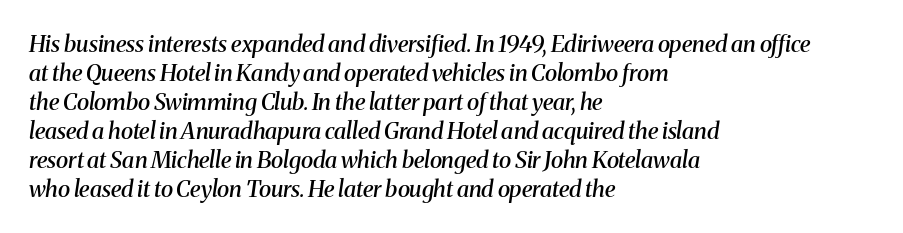
Q: Is the text bold? A: Semi-bold.
Q: Is the text italic (slanted)? A: Yes, it leans right by about 8 degrees.
Q: Is the text underlined? A: No.
Q: How is the paragraph aligned? A: Left-aligned.
Q: Is the spacing between letters normal or unusually wide? A: Normal.
Q: Is the spacing between lines tight, normal or loose? A: Normal.
